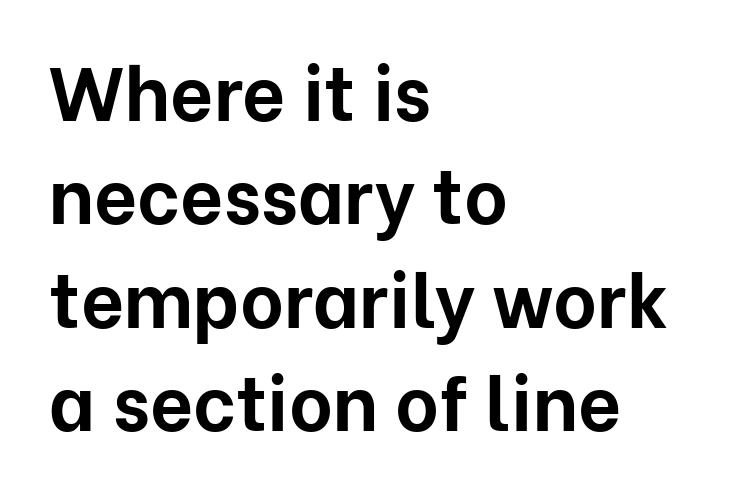
In terms of weight, the rendering is a true, heavy bold. Successive baselines arrive at the customary interval. A classic flush-left, rag-right setting is used for this passage. Stroke terminals: plain, sans-serif. This sample uses plain, unmodified letter spacing. Character widths vary here, with narrow letters taking less room than wide ones.
